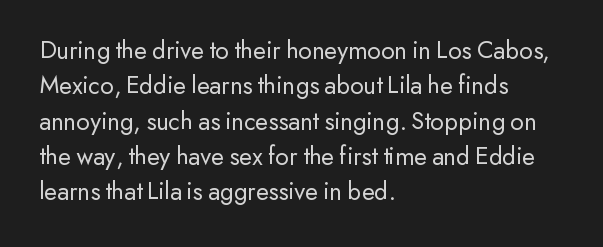
{"italic": "no", "bold": "no", "underline": "no", "align": "left", "line_spacing": "normal", "line_spacing_ratio": 1.36, "letter_spacing": "normal", "letter_spacing_em": 0.0, "glyph_px": 26}
